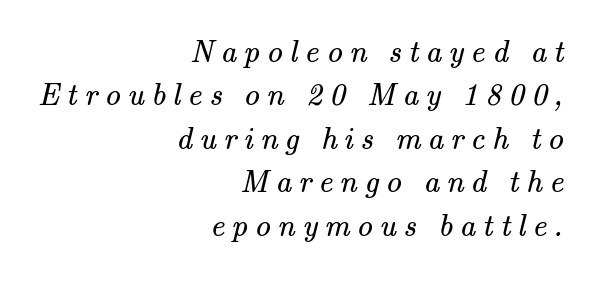
{"serif": "yes", "bold": "no", "weight": "regular", "width": "normal", "stroke_contrast": "medium", "x_height": "small", "monospaced": "no", "underline": "no", "align": "right", "line_spacing": "normal", "line_spacing_ratio": 1.4, "letter_spacing": "wide", "letter_spacing_em": 0.23, "glyph_px": 31}
